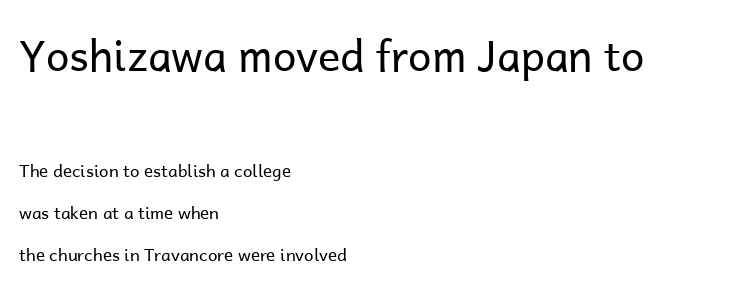
The image shows 42 px regular-weight sans-serif type, upright; set left-aligned, loose line spacing (2.47x), normal letter spacing, not underlined; the first (top) block is 2.47x larger; low stroke contrast and a medium x-height.
